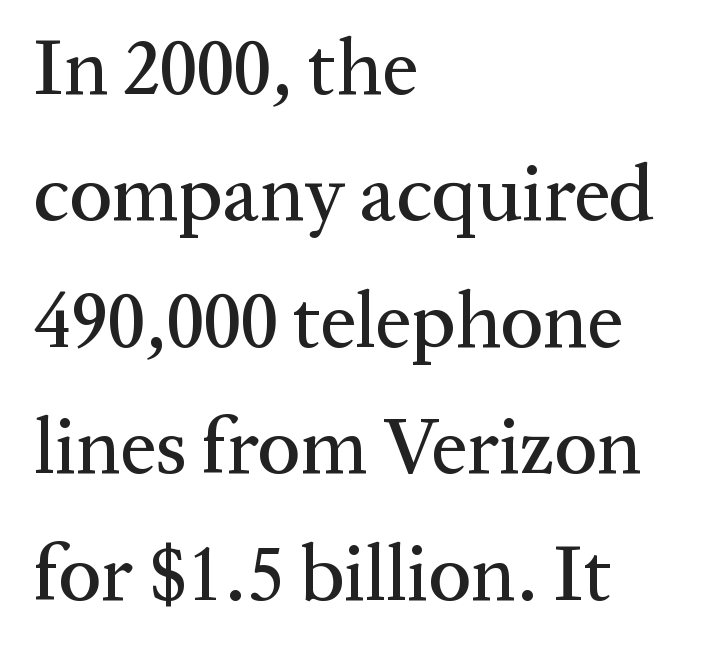
{"serif": "yes", "italic": "no", "width": "normal", "stroke_contrast": "medium", "x_height": "medium", "monospaced": "no", "underline": "no", "align": "left", "line_spacing": "normal", "line_spacing_ratio": 1.6, "letter_spacing": "normal", "letter_spacing_em": 0.0, "glyph_px": 79}
